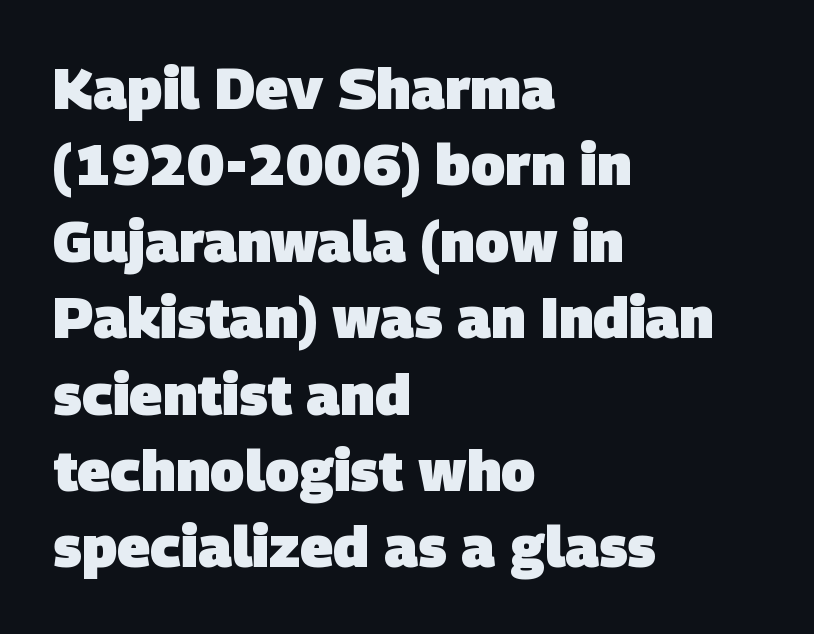
{"serif": "no", "bold": "yes", "weight": "heavy", "width": "normal", "stroke_contrast": "low", "x_height": "large", "monospaced": "no", "underline": "no", "align": "left", "line_spacing": "normal", "line_spacing_ratio": 1.34, "letter_spacing": "normal", "letter_spacing_em": 0.0, "glyph_px": 57}
